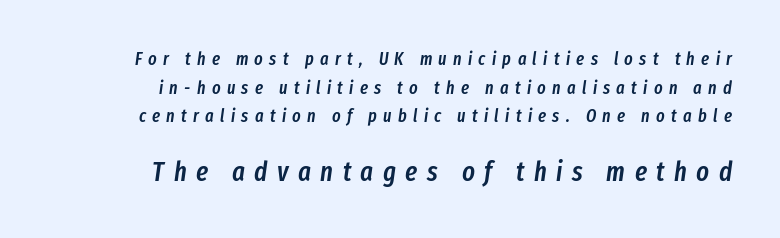
Whoever set this chose a conventional vertical rhythm. Observe the lean: these are italic letterforms. The face used here is rendered with a markedly widened letterfit. Size hierarchy here favors the trailing block over the leading one. The lines in this sample share a right terminus and differ only in where they begin. Set as a demibold, roughly 600 on the weight scale.
